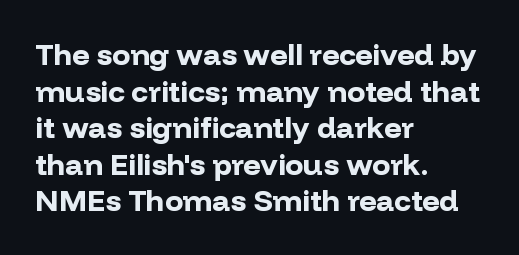
Varying glyph widths throughout — classic text-font behaviour. A classic flush-left, rag-right setting is used for this passage. You could call the tracking neutral — neither tight nor loose. The passage shown is not underscored anywhere.
